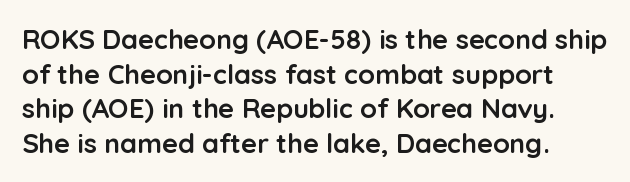
Compared with typical body copy, the letter spacing here is the same. The setting favours the left margin, as ordinary paragraphs usually do. Heft: maximum for text — a bold. Beneath every word, the page is bare. Successive baselines arrive at the customary interval. These lines were composed using upright roman letters.
